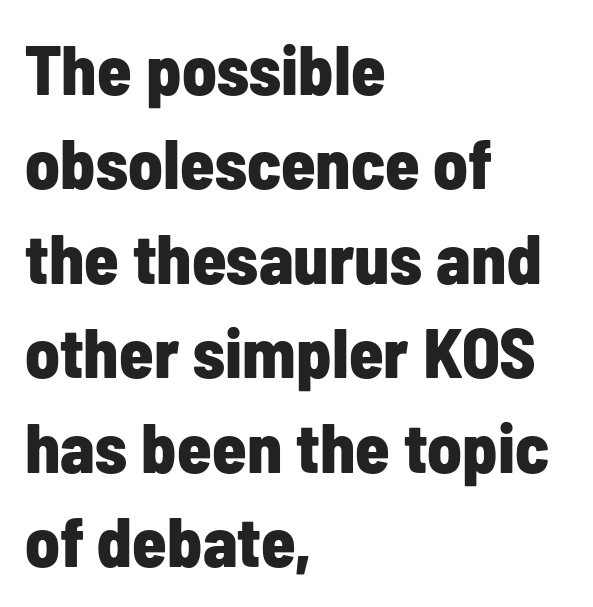
{"serif": "no", "italic": "no", "bold": "yes", "weight": "bold", "width": "condensed", "stroke_contrast": "low", "x_height": "medium", "monospaced": "no", "underline": "no", "align": "left", "line_spacing": "normal", "line_spacing_ratio": 1.35, "letter_spacing": "normal", "letter_spacing_em": 0.0, "glyph_px": 70}
